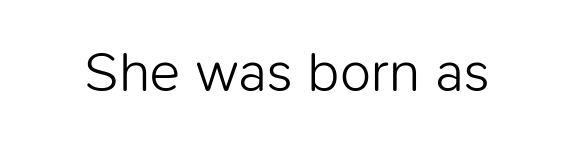
Q: Is the text bold? A: No.
Q: Is the text italic (slanted)? A: No, it is upright.
Q: Is the typeface a serif or a sans-serif typeface? A: Sans-serif.
Q: Is the text underlined? A: No.
Q: Is the spacing between letters normal or unusually wide? A: Normal.
Q: Width (condensed, normal, or wide)? A: Normal.
Q: Stroke contrast? A: Low.
Q: x-height? A: Medium.
Q: Monospaced? A: No.
